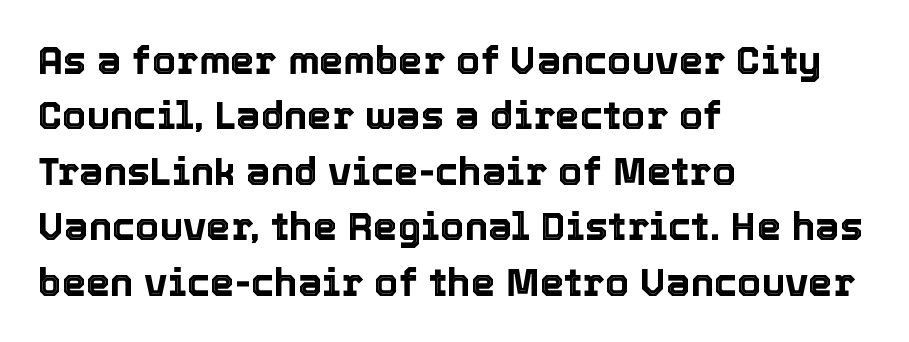
Q: Is the text italic (slanted)? A: No, it is upright.
Q: Is the text underlined? A: No.
Q: How is the paragraph aligned? A: Left-aligned.
Q: Is the spacing between letters normal or unusually wide? A: Normal.
Q: Is the spacing between lines tight, normal or loose? A: Normal.
Q: Width (condensed, normal, or wide)? A: Normal.
Q: x-height? A: Medium.
Q: Monospaced? A: No.
